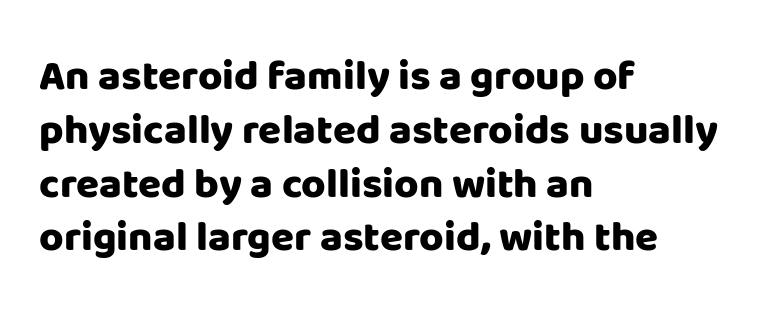
Q: Is the text bold? A: Yes.
Q: Is the text italic (slanted)? A: No, it is upright.
Q: Is the typeface a serif or a sans-serif typeface? A: Sans-serif.
Q: Is the text underlined? A: No.
Q: How is the paragraph aligned? A: Left-aligned.
Q: Is the spacing between letters normal or unusually wide? A: Normal.
Q: Is the spacing between lines tight, normal or loose? A: Normal.
Q: Width (condensed, normal, or wide)? A: Normal.
Q: Stroke contrast? A: Low.
Q: x-height? A: Large.
Q: Monospaced? A: No.
